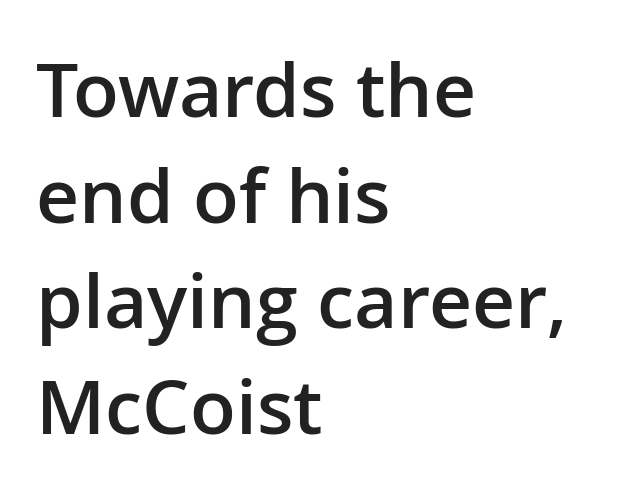
{"serif": "no", "italic": "no", "bold": "semi", "weight": "semibold", "width": "normal", "stroke_contrast": "low", "x_height": "medium", "monospaced": "no", "underline": "no", "align": "left", "line_spacing": "normal", "line_spacing_ratio": 1.41, "letter_spacing": "normal", "letter_spacing_em": 0.0, "glyph_px": 75}
